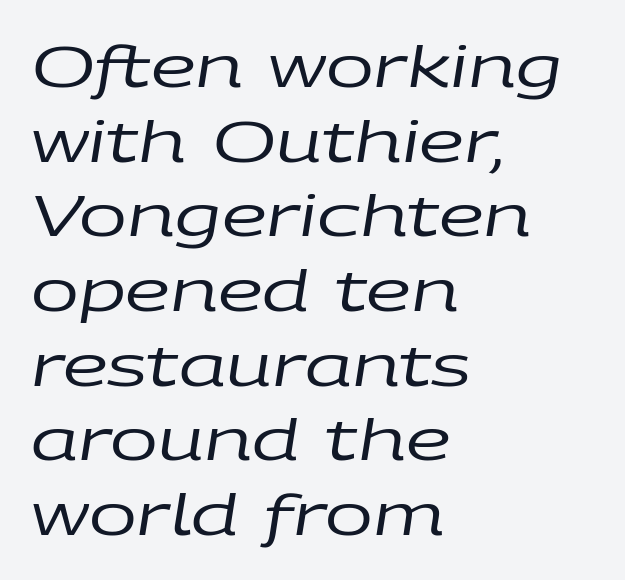
Q: Is the text bold? A: No.
Q: Is the text italic (slanted)? A: Yes, it leans right by about 9 degrees.
Q: Is the text underlined? A: No.
Q: How is the paragraph aligned? A: Left-aligned.
Q: Is the spacing between letters normal or unusually wide? A: Normal.
Q: Is the spacing between lines tight, normal or loose? A: Normal.
Q: Width (condensed, normal, or wide)? A: Wide.
Q: Stroke contrast? A: Low.
Q: x-height? A: Large.
Q: Monospaced? A: No.
